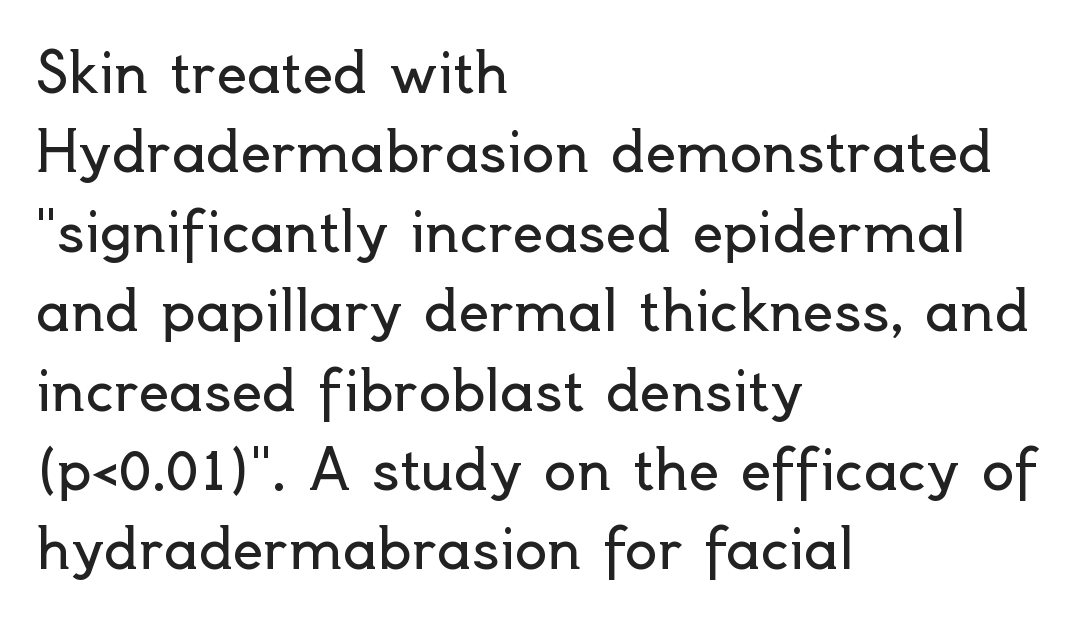
No word sits above an underline. Stroke thickness stays within the range of a standard reading face or lighter. In terms of letterform style, serifs are entirely absent. Compared with typical paragraphs, the rows here are spaced about the same.
